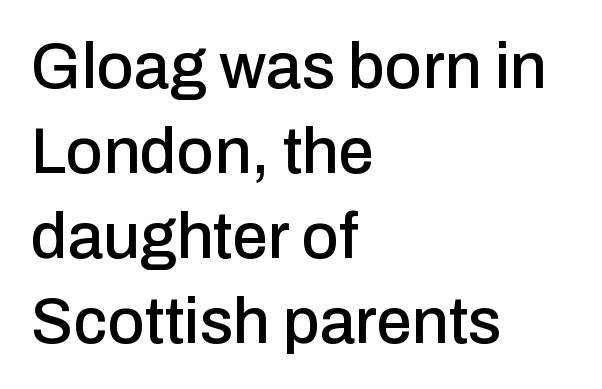
{"serif": "no", "italic": "no", "width": "normal", "stroke_contrast": "low", "x_height": "medium", "monospaced": "no", "underline": "no", "align": "left", "line_spacing": "normal", "line_spacing_ratio": 1.33, "letter_spacing": "normal", "letter_spacing_em": 0.0, "glyph_px": 64}
